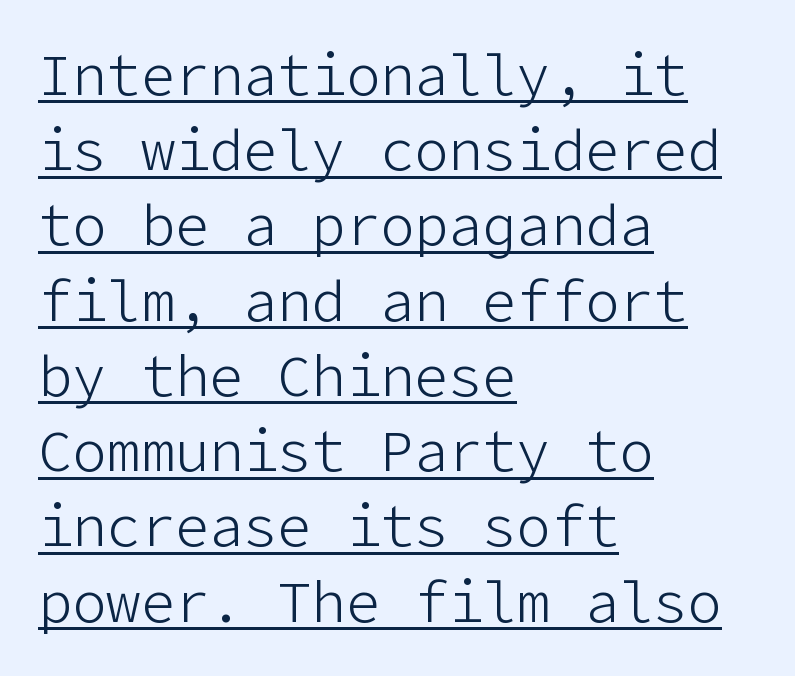
{"serif": "no", "italic": "no", "bold": "no", "weight": "light", "width": "normal", "stroke_contrast": "low", "x_height": "medium", "underline": "yes", "align": "left", "line_spacing": "normal", "line_spacing_ratio": 1.32, "letter_spacing": "normal", "letter_spacing_em": 0.0, "glyph_px": 57}
